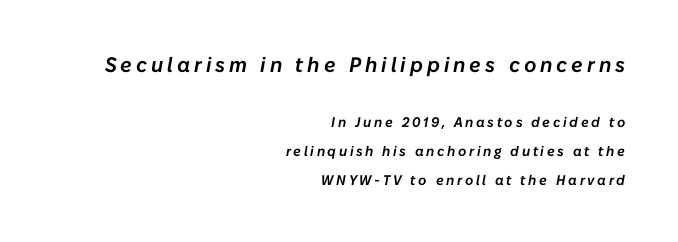
{"italic": "yes", "lean": "right", "slant_degrees": 10, "underline": "no", "align": "right", "line_spacing": "loose", "line_spacing_ratio": 2.09, "larger_block": "first", "size_ratio": 1.5, "glyph_px": 21}
